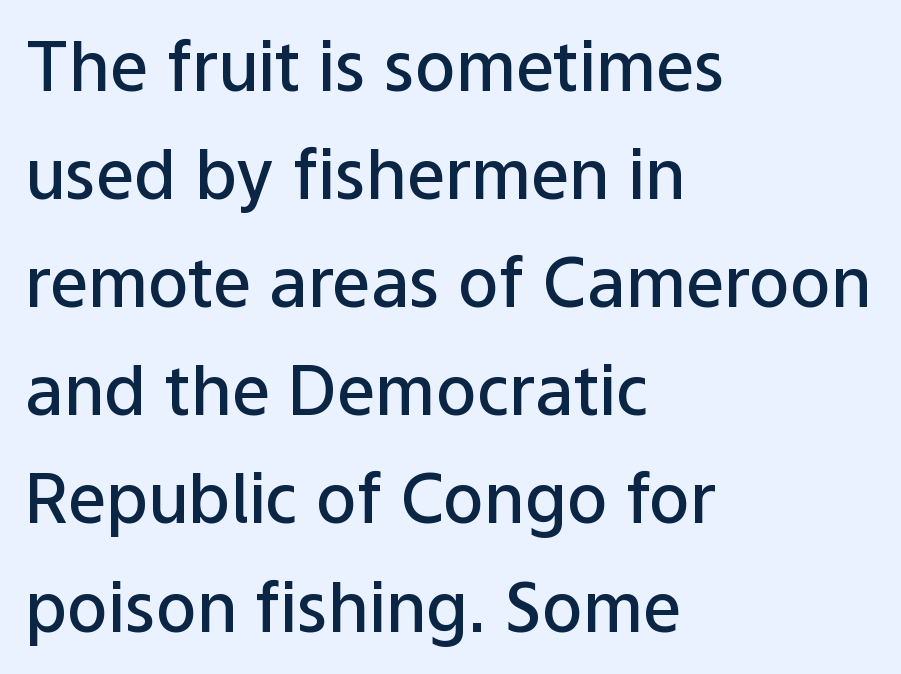
{"serif": "no", "italic": "no", "bold": "semi", "weight": "semibold", "width": "normal", "stroke_contrast": "low", "x_height": "medium", "monospaced": "no", "underline": "no", "align": "left", "line_spacing": "normal", "line_spacing_ratio": 1.59, "letter_spacing": "normal", "letter_spacing_em": 0.0, "glyph_px": 68}
